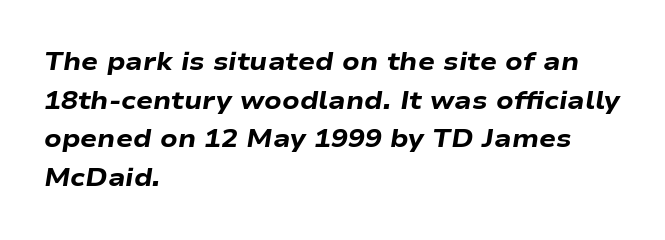
Vertically, the passage feels balanced, rows spaced as you'd expect. The typography opts for an oblique posture over an upright one. Strokes here are thick enough to call this a true bold. Unmarked baselines from the first word to the last. Alignment: flush left.
